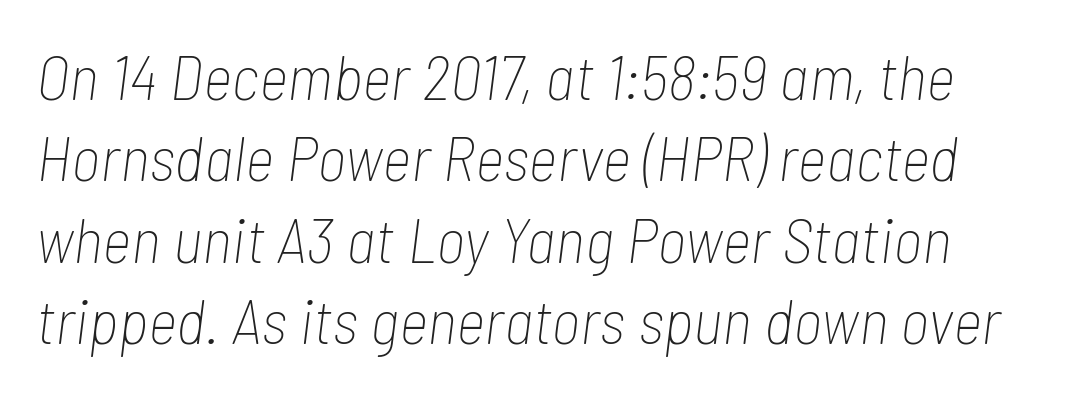
The image shows 64 px thin, condensed type, italic (leaning right); set normal line spacing (1.27x), normal letter spacing, not underlined; low stroke contrast and a medium x-height.
